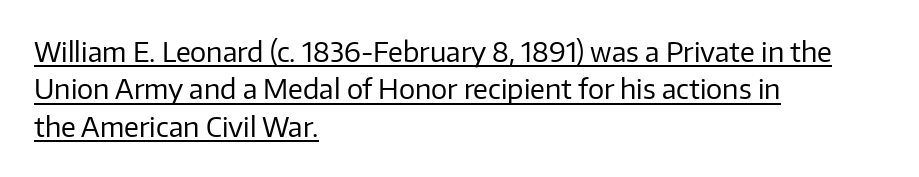
{"italic": "no", "bold": "no", "underline": "yes", "align": "left", "line_spacing": "normal", "line_spacing_ratio": 1.38, "letter_spacing": "normal", "letter_spacing_em": 0.0, "glyph_px": 27}
